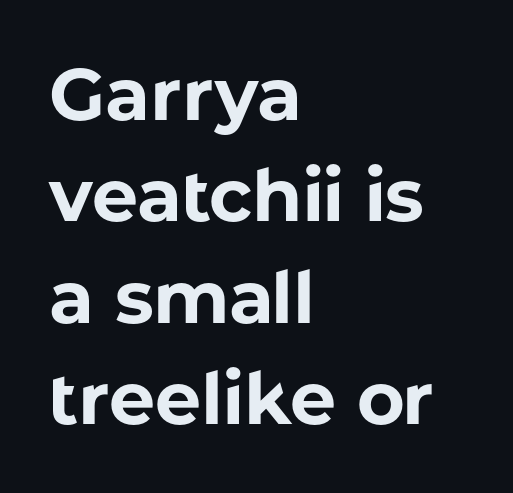
{"serif": "no", "italic": "no", "bold": "yes", "weight": "bold", "width": "normal", "stroke_contrast": "low", "x_height": "medium", "monospaced": "no", "underline": "no", "align": "left", "line_spacing": "normal", "line_spacing_ratio": 1.39, "letter_spacing": "normal", "letter_spacing_em": 0.0, "glyph_px": 73}
